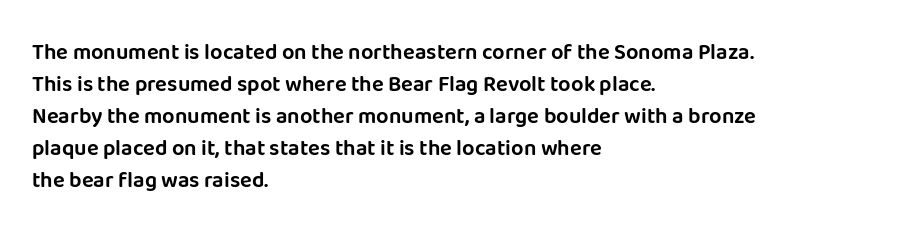
{"italic": "no", "underline": "no", "align": "left", "line_spacing": "normal", "line_spacing_ratio": 1.46, "letter_spacing": "normal", "letter_spacing_em": 0.0, "glyph_px": 22}
